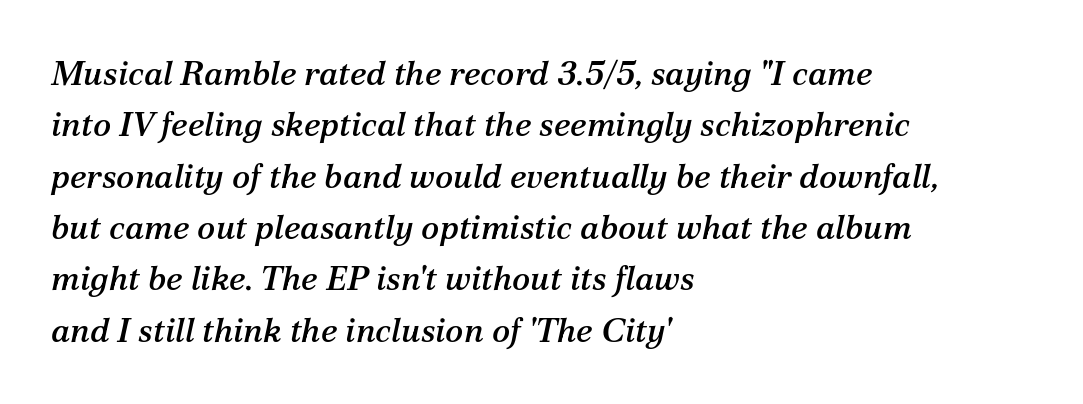
If you drew a line through each stem, it would be angled. Spacing verdict: proportional, widths tailored to each character. Words appear dense and cohesive because spacing is normal. The line-height multiplier appears to be the usual default. Bare-footed words on every line. If you drew a ruler down the left edge, every line would touch it.
